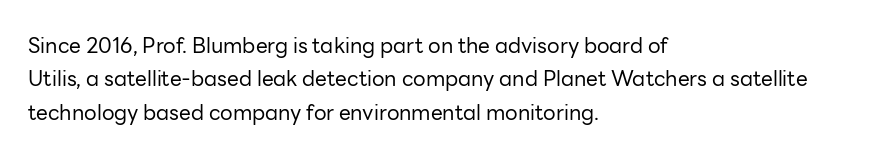
How would I describe the line gaps? Plain and ordinary. Weight: in the light-to-regular range. The type is set solid horizontally, with unmodified tracking. The lines are quadded left.
